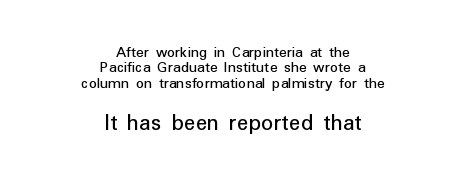
{"italic": "no", "bold": "no", "underline": "no", "align": "center", "line_spacing": "tight", "line_spacing_ratio": 0.96, "letter_spacing": "normal", "letter_spacing_em": 0.0, "larger_block": "second", "size_ratio": 1.5, "glyph_px": 24}
